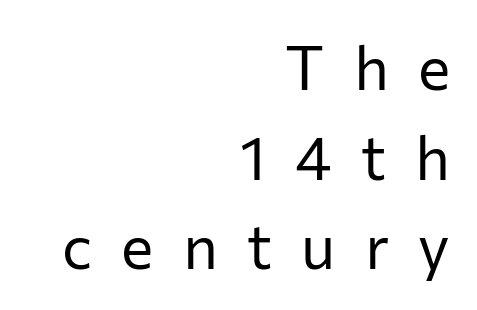
The font's upright variant was chosen for this text. Compared with typical body copy, the letter spacing here is much looser. The ragged edge is on the left, which tells us the setting is flush right. Stems here are at most as thick as an everyday book face.
